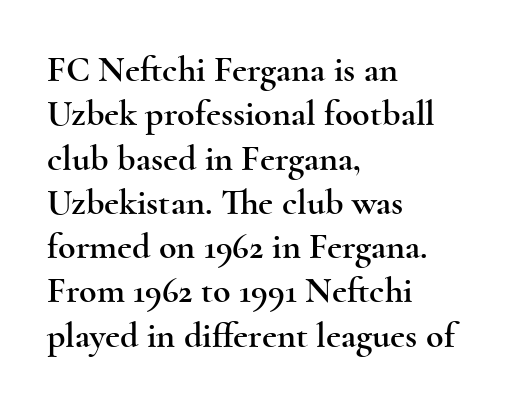
Q: Is the text italic (slanted)? A: No, it is upright.
Q: Is the typeface a serif or a sans-serif typeface? A: Serif.
Q: Is the text underlined? A: No.
Q: How is the paragraph aligned? A: Left-aligned.
Q: Is the spacing between letters normal or unusually wide? A: Normal.
Q: Width (condensed, normal, or wide)? A: Wide.
Q: x-height? A: Small.
Q: Monospaced? A: No.
